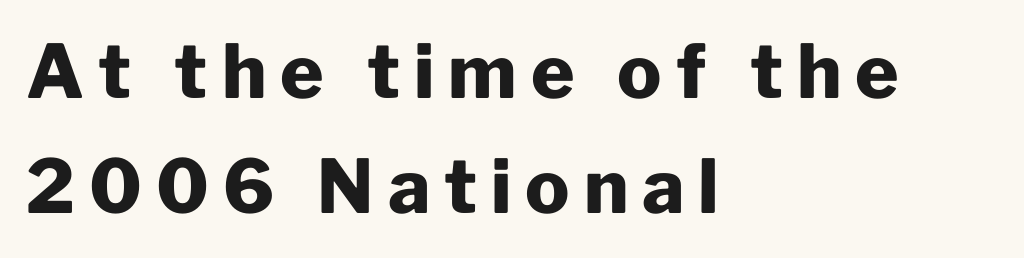
Q: Is the text bold? A: Yes.
Q: Is the text italic (slanted)? A: No, it is upright.
Q: Is the typeface a serif or a sans-serif typeface? A: Sans-serif.
Q: Is the text underlined? A: No.
Q: How is the paragraph aligned? A: Left-aligned.
Q: Is the spacing between lines tight, normal or loose? A: Normal.
Q: Width (condensed, normal, or wide)? A: Normal.
Q: Stroke contrast? A: Low.
Q: x-height? A: Medium.
Q: Monospaced? A: No.
